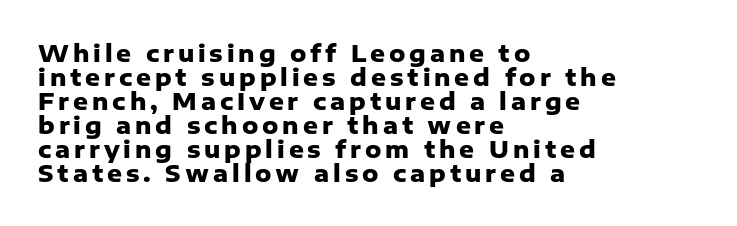
Set as a true bold cut, around the 700 mark. The passage is arranged the way most books set body copy — flush left. The letters stand upright; this is a roman face. No word sits above an underline. One glance says dense: line gaps are narrower than usual.
